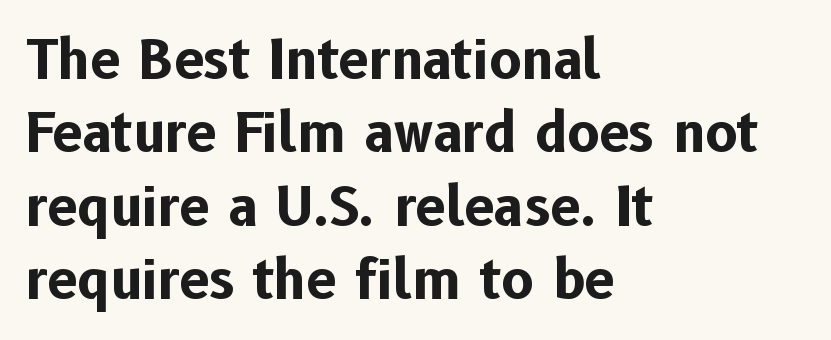
Do the letters lean? They stand straight. Look at the stroke-to-counter ratio: heavy, a bold. Letters rest on an invisible, unmarked baseline. The type is set solid horizontally, with unmodified tracking. Proportional: the letters do not fall into vertical columns. The lines are quadded left.
